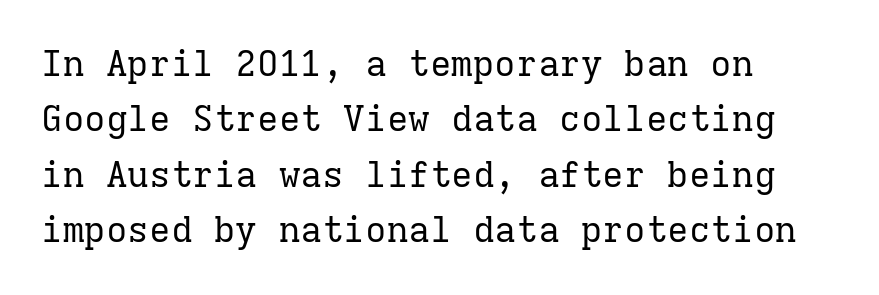
The image shows 36 px regular-weight serif type, upright, monospaced; set left-aligned, normal line spacing (1.54x), normal letter spacing, not underlined; low stroke contrast and a medium x-height.
